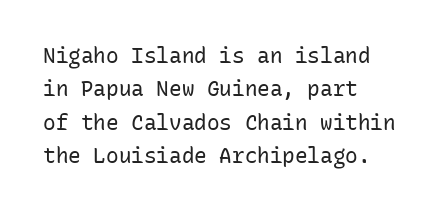
The image shows 21 px text type, upright; set left-aligned, normal line spacing (1.59x), normal letter spacing, not underlined.
